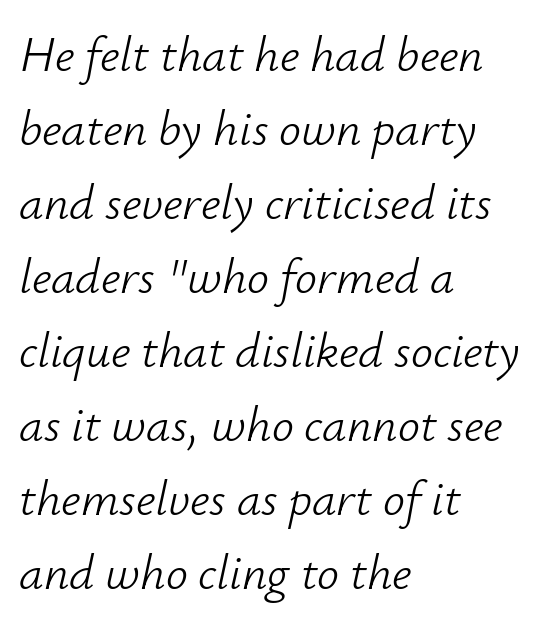
Q: Is the text bold? A: No.
Q: Is the text italic (slanted)? A: Yes, it leans right by about 12 degrees.
Q: Is the text underlined? A: No.
Q: How is the paragraph aligned? A: Left-aligned.
Q: Is the spacing between letters normal or unusually wide? A: Normal.
Q: Is the spacing between lines tight, normal or loose? A: Normal.
Q: Width (condensed, normal, or wide)? A: Normal.
Q: Stroke contrast? A: Low.
Q: x-height? A: Small.
Q: Monospaced? A: No.
